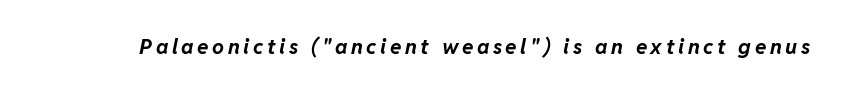
{"italic": "yes", "lean": "right", "slant_degrees": 11, "bold": "yes", "underline": "no", "glyph_px": 21}
